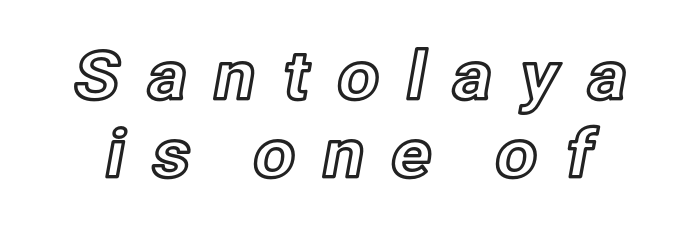
{"width": "normal", "x_height": "medium", "monospaced": "no", "underline": "no", "line_spacing_ratio": 1.16, "letter_spacing": "wide", "letter_spacing_em": 0.37, "glyph_px": 67}
